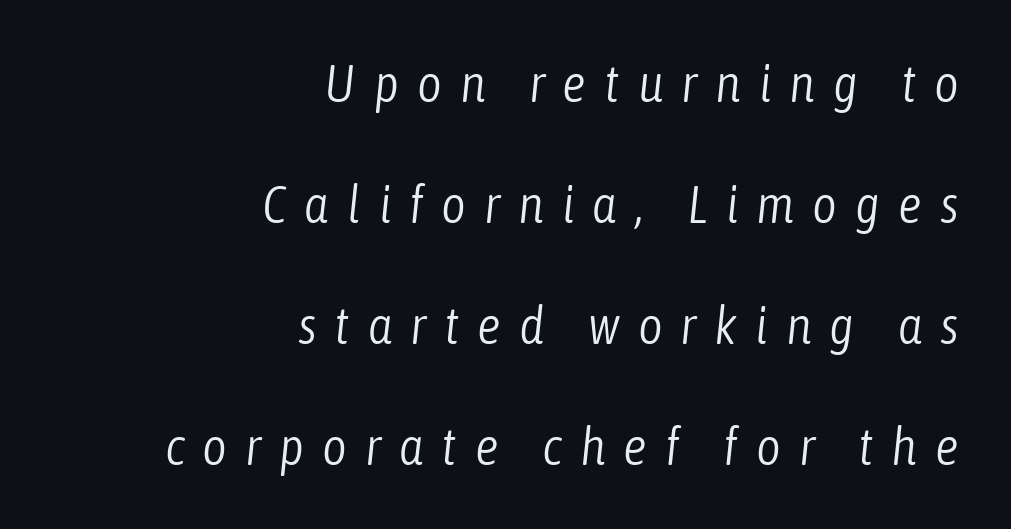
The image shows 53 px light, condensed type, italic (leaning right); set right-aligned, loose line spacing (2.28x), unusually wide letter spacing (+0.34 em), not underlined; low stroke contrast and a medium x-height.
